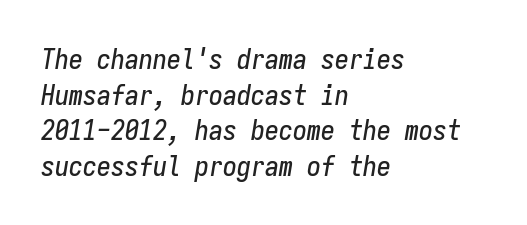
Q: Is the text italic (slanted)? A: Yes, it leans right by about 9 degrees.
Q: Is the text underlined? A: No.
Q: How is the paragraph aligned? A: Left-aligned.
Q: Is the spacing between letters normal or unusually wide? A: Normal.
Q: Is the spacing between lines tight, normal or loose? A: Normal.
Q: Width (condensed, normal, or wide)? A: Condensed.
Q: Stroke contrast? A: Low.
Q: x-height? A: Medium.
Q: Monospaced? A: Yes.
